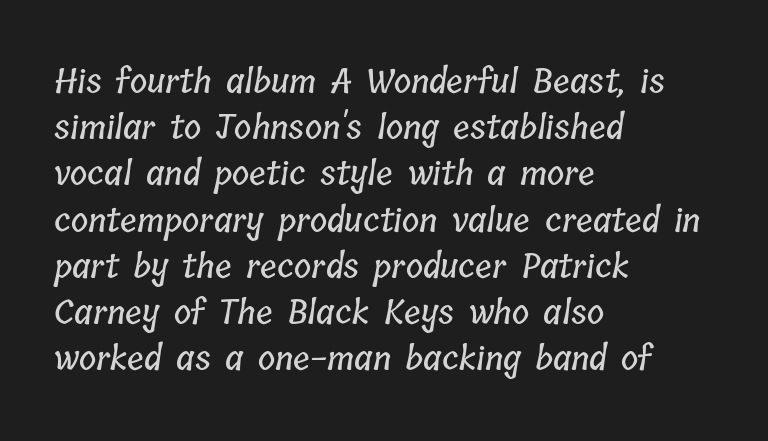
The image shows 33 px condensed type; set left-aligned, normal line spacing (1.4x), normal letter spacing, not underlined; low stroke contrast and a medium x-height.
